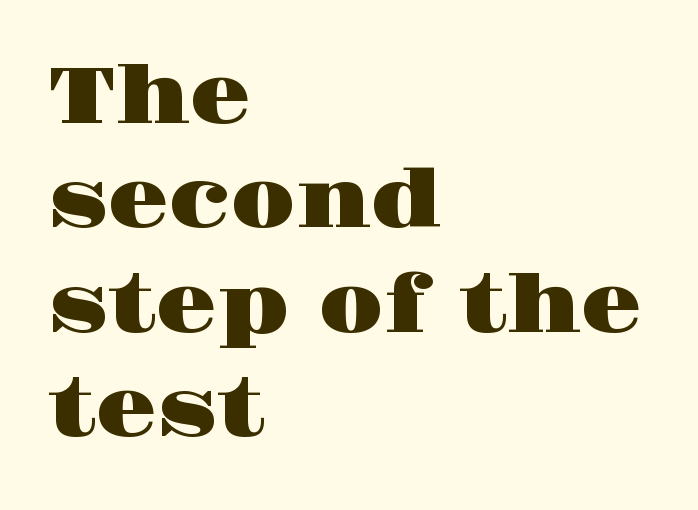
The image shows 79 px wide serif type, upright; set left-aligned, normal line spacing (1.32x), normal letter spacing, not underlined; high stroke contrast and a large x-height.
